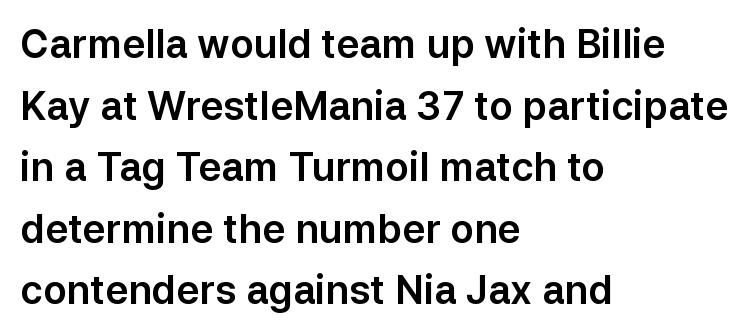
{"serif": "no", "italic": "no", "width": "normal", "stroke_contrast": "low", "x_height": "medium", "monospaced": "no", "underline": "no", "align": "left", "line_spacing": "normal", "line_spacing_ratio": 1.58, "letter_spacing": "normal", "letter_spacing_em": 0.0, "glyph_px": 39}
